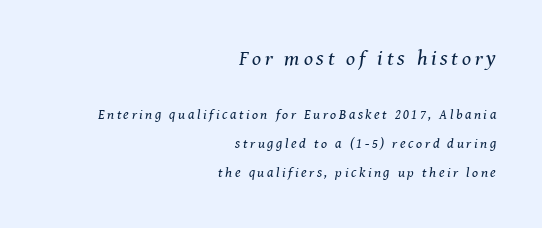
The image shows 21 px text type, italic (leaning right); set right-aligned, loose line spacing (2.07x), not underlined; the first (top) block is 1.5x larger.
